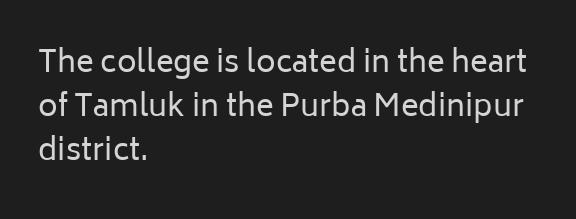
The cut favours lightness, reaching ordinary text weight at its darkest. These lines are rendered in a variable-pitch font. Short note: letters normally spaced. The area under the type is left untouched. The font family rendered here belongs to the sans-serif group.
